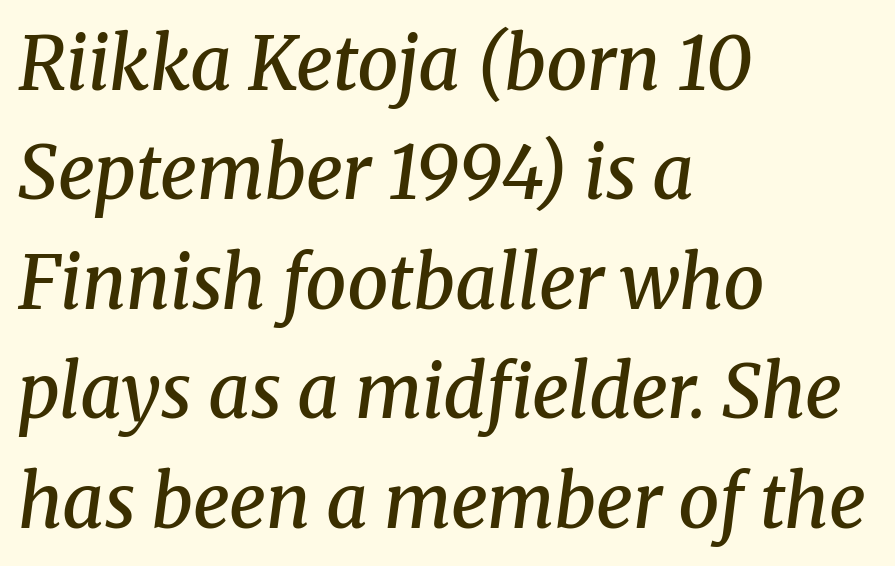
The image shows 73 px semibold serif type, italic (leaning right); set left-aligned, normal line spacing (1.5x), normal letter spacing, not underlined; medium stroke contrast and a medium x-height.
